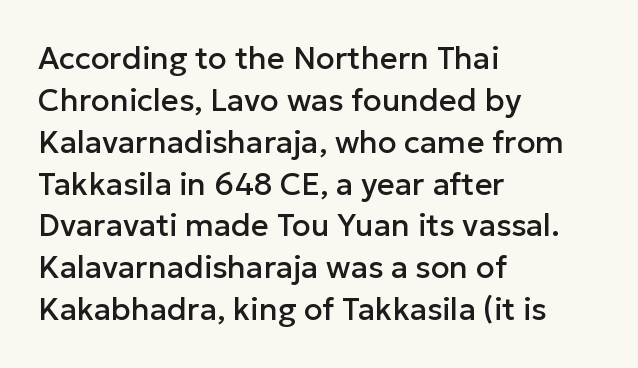
Each line starts at the same left margin while the right side varies. A typesetter would call this proportional, since set widths differ per character. Notice how descenders clear the ascenders below comfortably — that's standard leading. Descenders are the only things crossing below the line.
